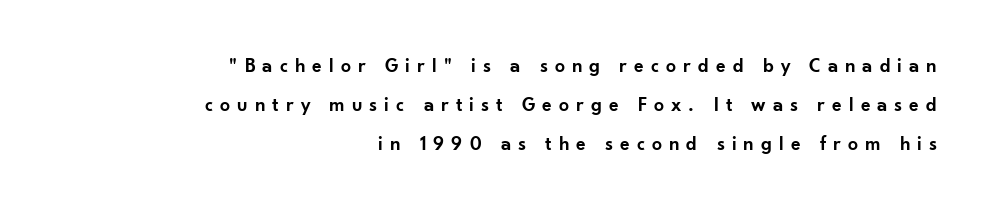
Q: Is the text bold? A: Semi-bold.
Q: Is the text italic (slanted)? A: No, it is upright.
Q: Is the text underlined? A: No.
Q: How is the paragraph aligned? A: Right-aligned.
Q: Is the spacing between letters normal or unusually wide? A: Unusually wide.
Q: Is the spacing between lines tight, normal or loose? A: Loose.
